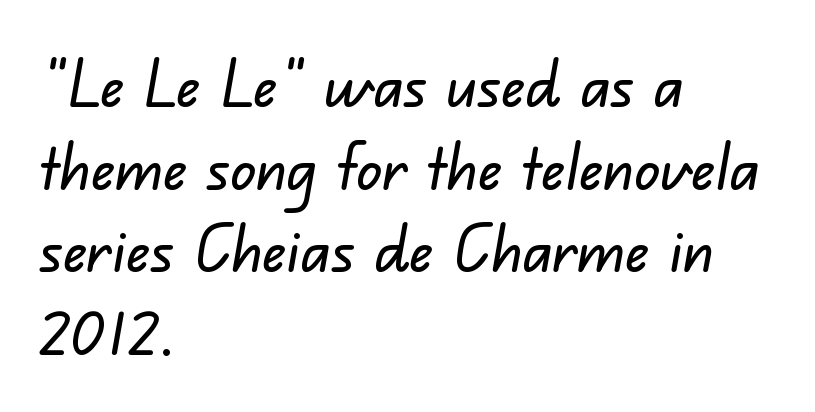
The image shows 64 px sans-serif type; set left-aligned, normal line spacing (1.29x), normal letter spacing, not underlined; low stroke contrast and a small x-height.
